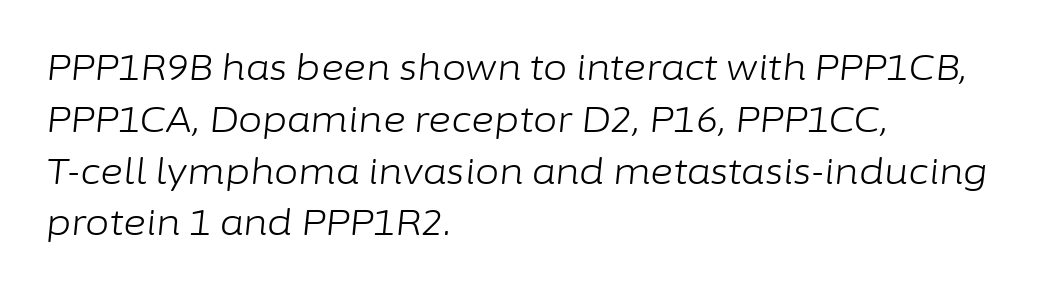
The letterforms sit shoulder to shoulder at normal distance. Italic? Definitely — the glyphs are oblique. The text block is weighted toward the left margin, trailing off unevenly rightward. Heft: none added — not bold.
